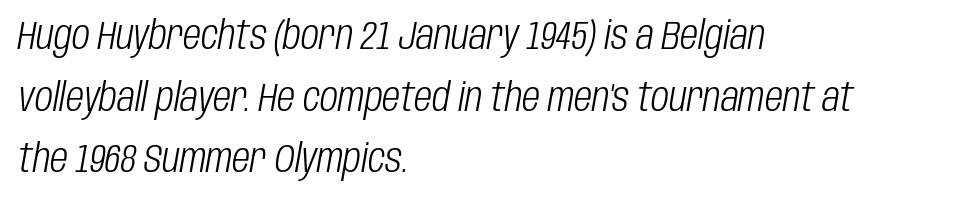
Q: Is the text bold? A: No.
Q: Is the text italic (slanted)? A: Yes, it leans right by about 10 degrees.
Q: Is the text underlined? A: No.
Q: How is the paragraph aligned? A: Left-aligned.
Q: Is the spacing between letters normal or unusually wide? A: Normal.
Q: Is the spacing between lines tight, normal or loose? A: Normal.
Q: Width (condensed, normal, or wide)? A: Condensed.
Q: Stroke contrast? A: Low.
Q: x-height? A: Large.
Q: Monospaced? A: No.
